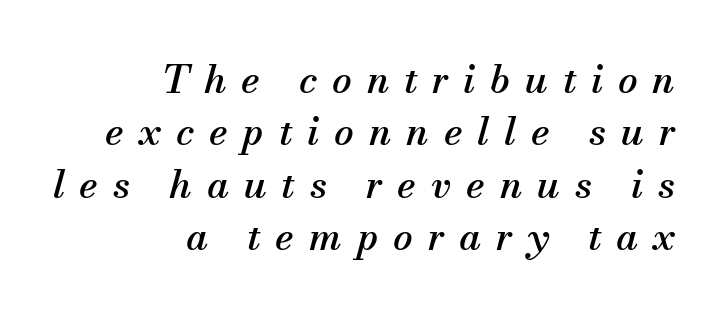
Type without underlining. The face used here is seriffed, in the tradition of book romans. Note the varied advance widths — an 'i' is clearly narrower than an 'm'. This sample uses expanded letter spacing, leaving extra air between glyphs.
